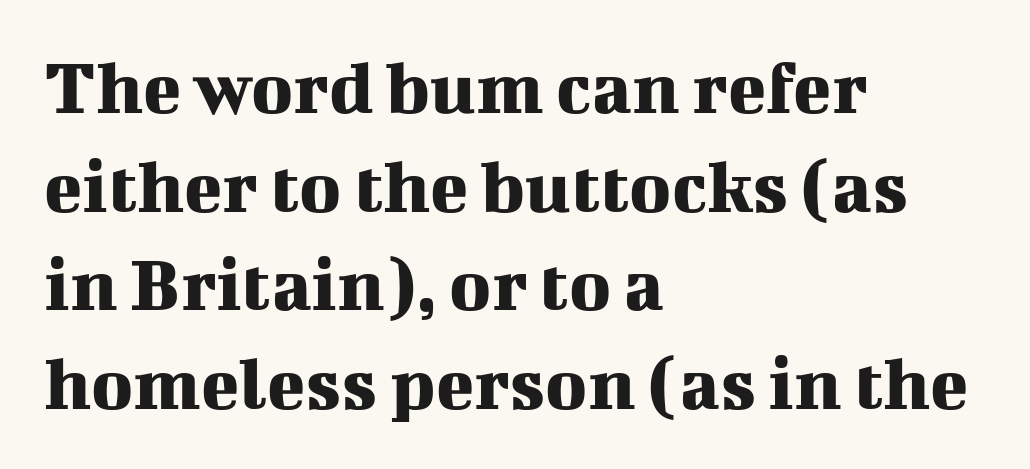
The image shows 79 px serif type, upright; set left-aligned, normal line spacing (1.25x), normal letter spacing, not underlined; medium stroke contrast and a medium x-height.
